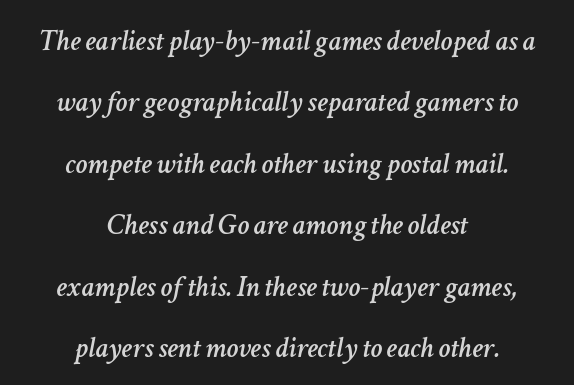
The image shows 30 px text type, italic (leaning right); set centered, loose line spacing (2.05x), normal letter spacing, not underlined; low stroke contrast and a medium x-height.
